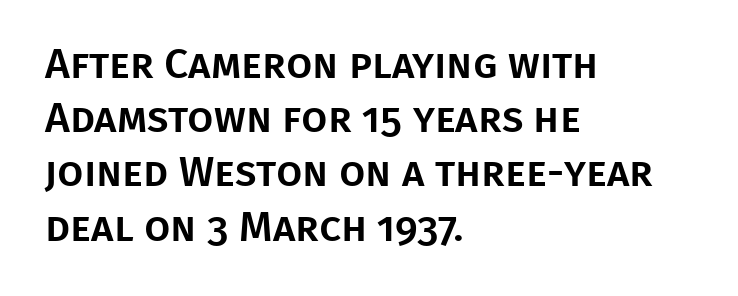
Q: Is the text italic (slanted)? A: No, it is upright.
Q: Is the typeface a serif or a sans-serif typeface? A: Sans-serif.
Q: Is the text underlined? A: No.
Q: How is the paragraph aligned? A: Left-aligned.
Q: Is the spacing between letters normal or unusually wide? A: Normal.
Q: Is the spacing between lines tight, normal or loose? A: Normal.
Q: Width (condensed, normal, or wide)? A: Normal.
Q: Stroke contrast? A: Low.
Q: x-height? A: Large.
Q: Monospaced? A: No.
